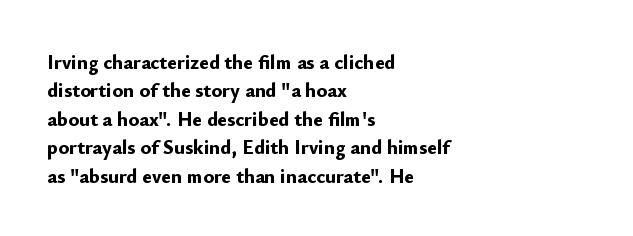
The image shows 20 px bold type, upright; set left-aligned, normal line spacing (1.42x), normal letter spacing, not underlined.
